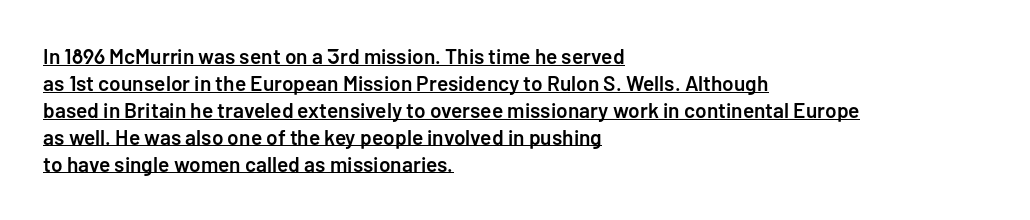
Q: Is the text bold? A: Semi-bold.
Q: Is the text italic (slanted)? A: No, it is upright.
Q: Is the text underlined? A: Yes.
Q: How is the paragraph aligned? A: Left-aligned.
Q: Is the spacing between letters normal or unusually wide? A: Normal.
Q: Is the spacing between lines tight, normal or loose? A: Normal.
